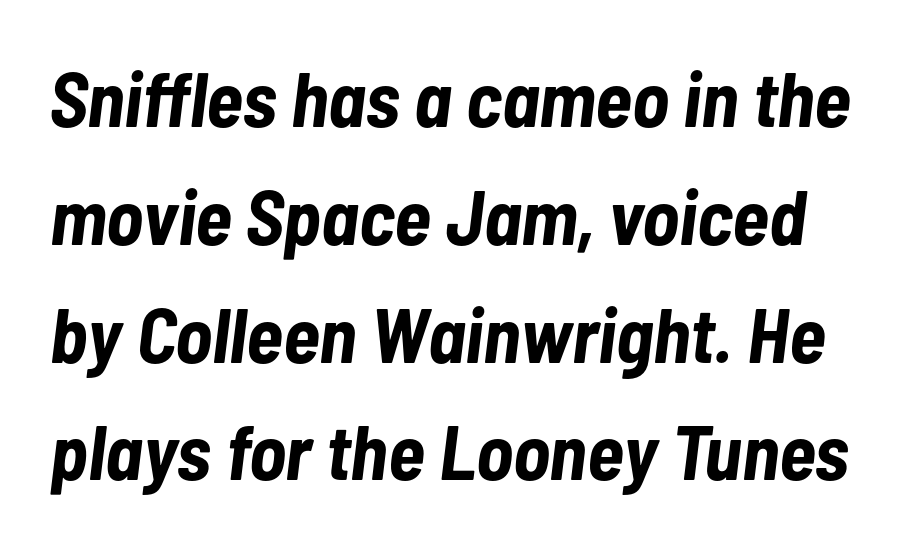
{"italic": "yes", "lean": "right", "slant_degrees": 7, "bold": "yes", "weight": "bold", "width": "condensed", "stroke_contrast": "low", "x_height": "medium", "monospaced": "no", "underline": "no", "line_spacing": "normal", "line_spacing_ratio": 1.53, "letter_spacing": "normal", "letter_spacing_em": 0.0, "glyph_px": 77}
